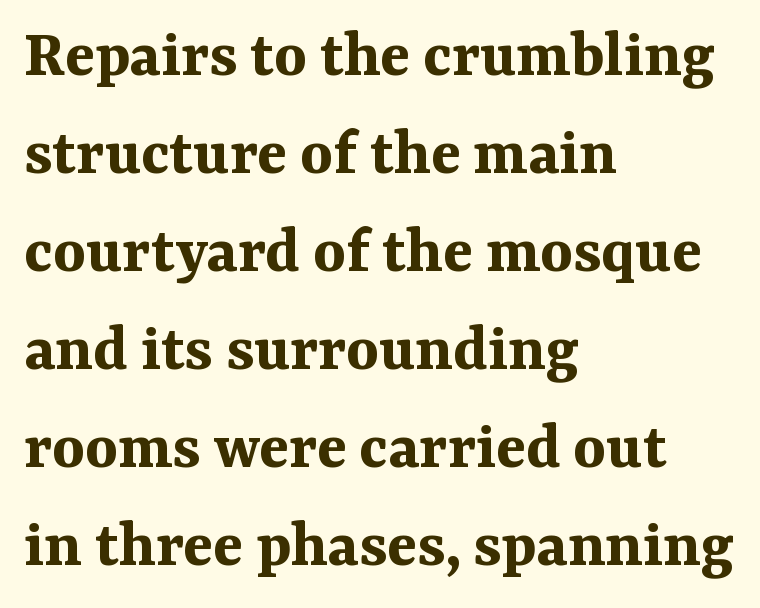
The image shows 69 px bold serif type, upright; set left-aligned, normal line spacing (1.42x), normal letter spacing, not underlined; medium stroke contrast and a medium x-height.
